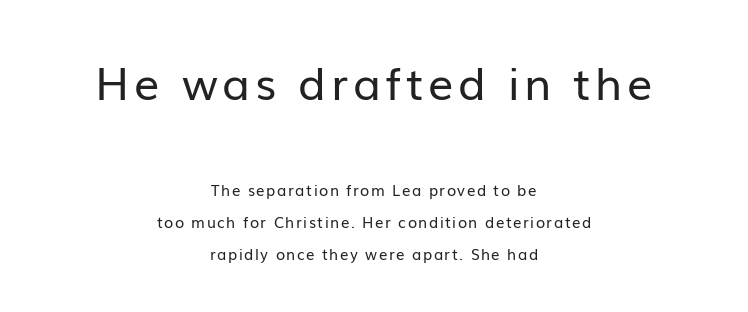
Q: Is the text bold? A: No.
Q: Is the text italic (slanted)? A: No, it is upright.
Q: Is the typeface a serif or a sans-serif typeface? A: Sans-serif.
Q: Is the text underlined? A: No.
Q: How is the paragraph aligned? A: Centered.
Q: Is the spacing between lines tight, normal or loose? A: Loose.
Q: Which block of text is set in a larger size, the first (top) or the second (bottom)? A: The first (top) one.
Q: Width (condensed, normal, or wide)? A: Normal.
Q: Stroke contrast? A: Low.
Q: x-height? A: Medium.
Q: Monospaced? A: No.
